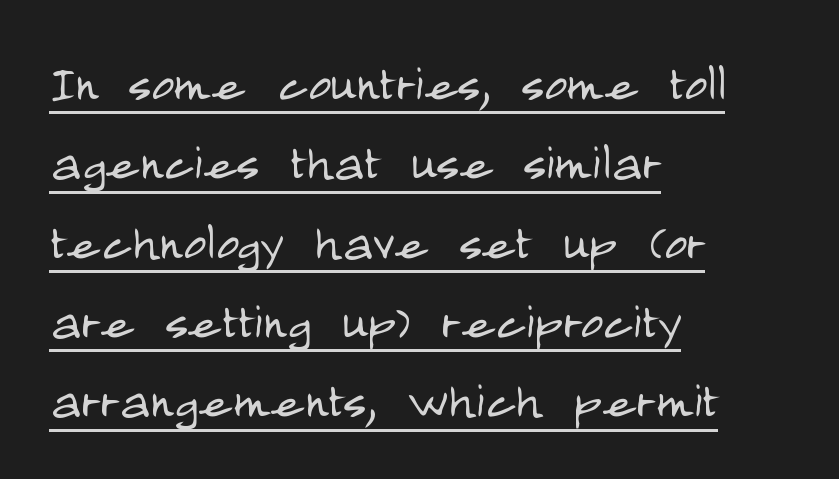
{"serif": "no", "italic": "no", "bold": "no", "weight": "light", "width": "condensed", "stroke_contrast": "low", "x_height": "large", "monospaced": "no", "underline": "yes", "align": "left", "line_spacing": "normal", "line_spacing_ratio": 1.28, "letter_spacing": "normal", "letter_spacing_em": 0.0, "glyph_px": 62}
